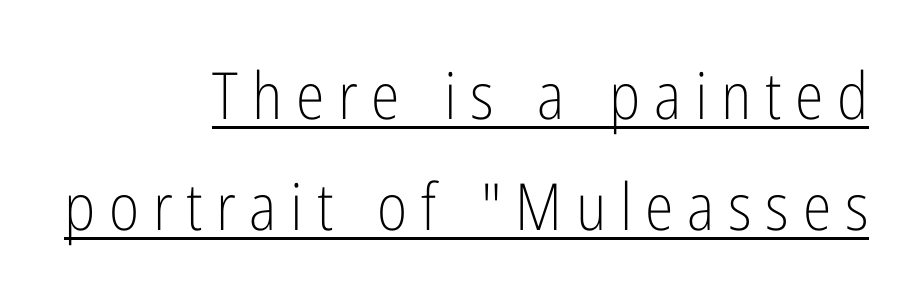
{"serif": "no", "italic": "no", "bold": "no", "weight": "light", "width": "condensed", "stroke_contrast": "low", "x_height": "medium", "monospaced": "no", "underline": "yes", "align": "right", "line_spacing_ratio": 1.71, "letter_spacing": "wide", "letter_spacing_em": 0.21, "glyph_px": 65}
